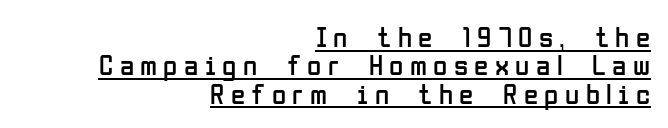
Q: Is the text bold? A: No.
Q: Is the text italic (slanted)? A: No, it is upright.
Q: Is the typeface a serif or a sans-serif typeface? A: Sans-serif.
Q: Is the text underlined? A: Yes.
Q: How is the paragraph aligned? A: Right-aligned.
Q: Is the spacing between letters normal or unusually wide? A: Unusually wide.
Q: Is the spacing between lines tight, normal or loose? A: Tight.
Q: Width (condensed, normal, or wide)? A: Condensed.
Q: Stroke contrast? A: Low.
Q: x-height? A: Medium.
Q: Monospaced? A: No.
